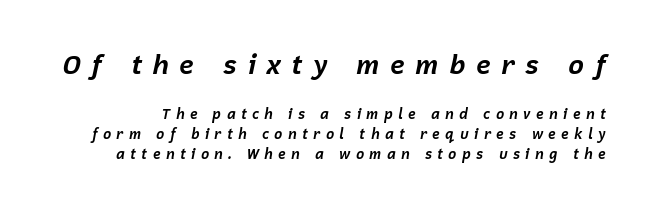
The image shows 27 px bold type, italic (leaning right); set normal line spacing (1.43x), unusually wide letter spacing (+0.37 em), not underlined; the first (top) block is 1.93x larger.
